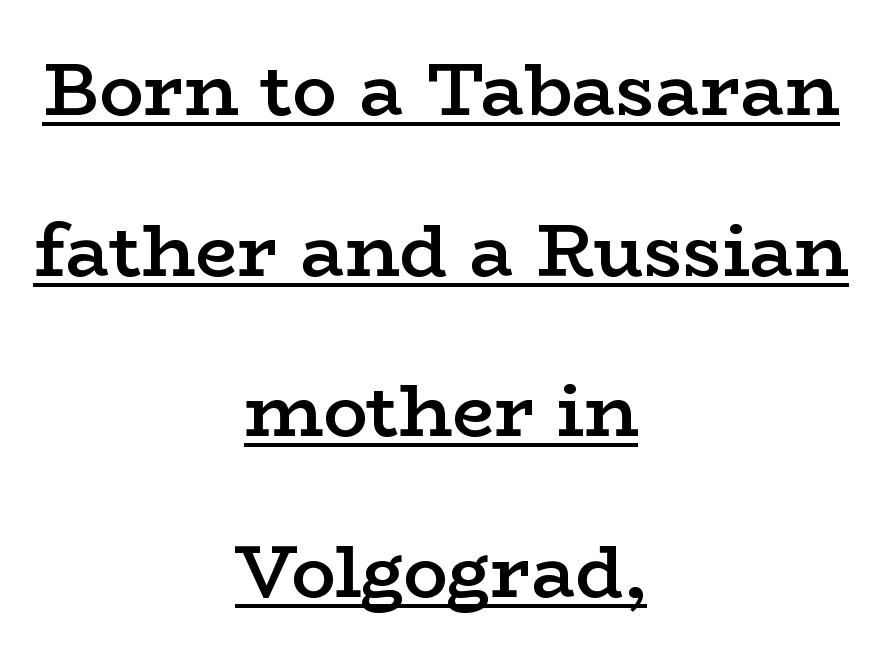
Q: Is the text bold? A: Semi-bold.
Q: Is the text italic (slanted)? A: No, it is upright.
Q: Is the typeface a serif or a sans-serif typeface? A: Serif.
Q: Is the text underlined? A: Yes.
Q: How is the paragraph aligned? A: Centered.
Q: Is the spacing between letters normal or unusually wide? A: Normal.
Q: Is the spacing between lines tight, normal or loose? A: Loose.
Q: Width (condensed, normal, or wide)? A: Wide.
Q: Stroke contrast? A: Low.
Q: x-height? A: Medium.
Q: Monospaced? A: No.
